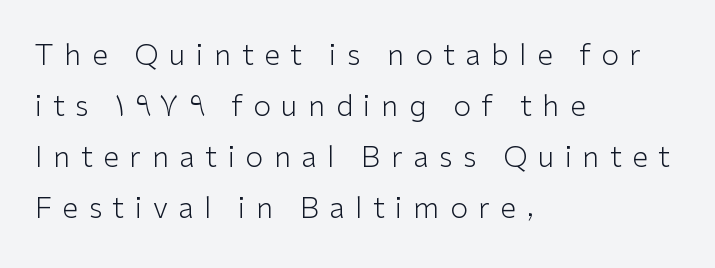
Compared with a centered layout, this one pins lines to the left instead. Proportional: the letters do not fall into vertical columns. This sample uses an upright cut, with every glyph sitting square on the baseline. The space beneath each line is pristine and unruled. Between one letter and the next there's a generous, obvious gap.
